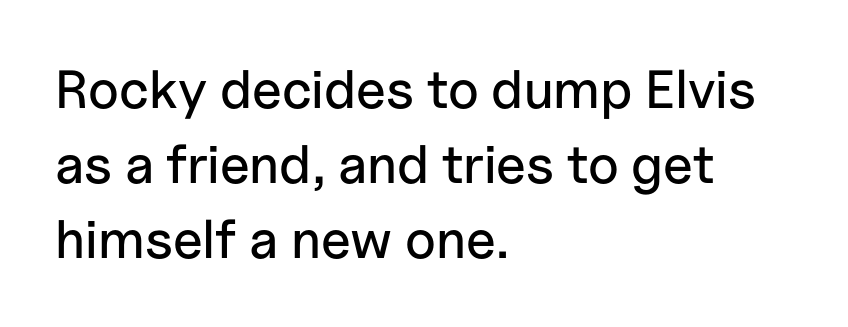
{"serif": "no", "italic": "no", "width": "normal", "stroke_contrast": "low", "x_height": "medium", "monospaced": "no", "underline": "no", "align": "left", "line_spacing": "normal", "line_spacing_ratio": 1.39, "letter_spacing": "normal", "letter_spacing_em": 0.0, "glyph_px": 54}
